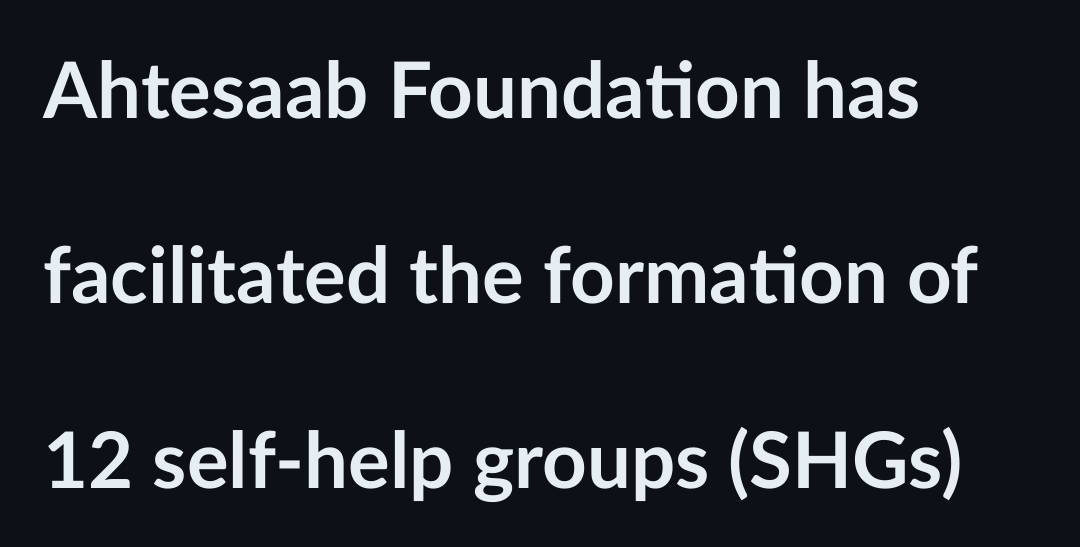
Descender tails drop into unmarked territory. In terms of leading, this rendering errs on the spacious side. I'd call this a sans setting — the letters go barefoot. The passage is arranged the way most books set body copy — flush left.
